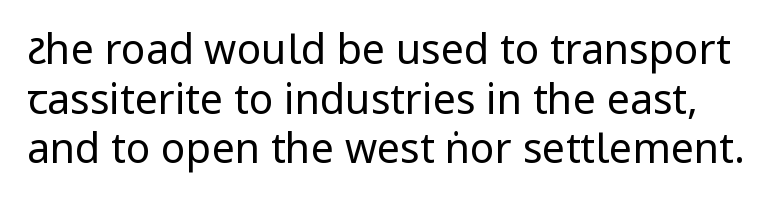
{"serif": "no", "italic": "no", "bold": "no", "weight": "regular", "width": "condensed", "stroke_contrast": "low", "x_height": "large", "monospaced": "no", "underline": "no", "line_spacing_ratio": 1.21, "letter_spacing": "normal", "letter_spacing_em": 0.0, "glyph_px": 41}
